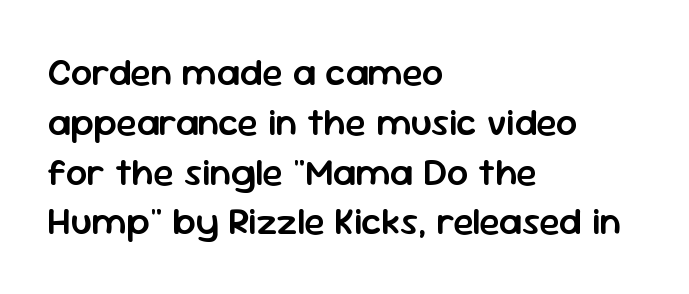
Q: Is the text bold? A: Semi-bold.
Q: Is the text italic (slanted)? A: No, it is upright.
Q: Is the typeface a serif or a sans-serif typeface? A: Sans-serif.
Q: Is the text underlined? A: No.
Q: How is the paragraph aligned? A: Left-aligned.
Q: Is the spacing between letters normal or unusually wide? A: Normal.
Q: Is the spacing between lines tight, normal or loose? A: Normal.
Q: Width (condensed, normal, or wide)? A: Normal.
Q: Stroke contrast? A: Low.
Q: x-height? A: Medium.
Q: Monospaced? A: No.
